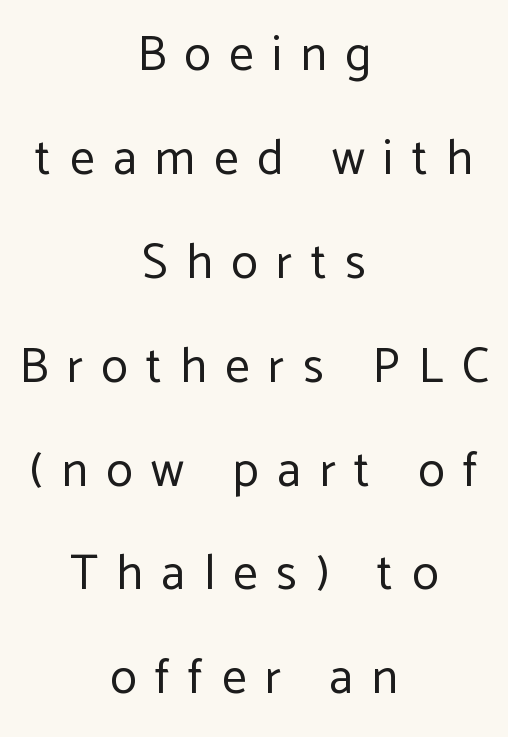
{"serif": "no", "italic": "no", "bold": "no", "weight": "regular", "width": "normal", "stroke_contrast": "low", "x_height": "medium", "monospaced": "no", "underline": "no", "align": "center", "line_spacing": "loose", "line_spacing_ratio": 2.12, "letter_spacing": "wide", "letter_spacing_em": 0.38, "glyph_px": 49}
